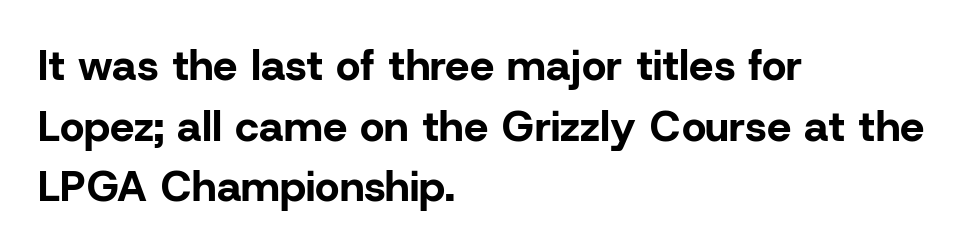
Q: Is the text bold? A: Yes.
Q: Is the text italic (slanted)? A: No, it is upright.
Q: Is the typeface a serif or a sans-serif typeface? A: Sans-serif.
Q: Is the text underlined? A: No.
Q: How is the paragraph aligned? A: Left-aligned.
Q: Is the spacing between letters normal or unusually wide? A: Normal.
Q: Is the spacing between lines tight, normal or loose? A: Normal.
Q: Width (condensed, normal, or wide)? A: Normal.
Q: Stroke contrast? A: Low.
Q: x-height? A: Medium.
Q: Monospaced? A: No.
